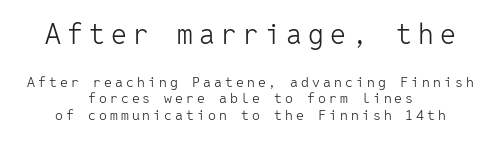
{"serif": "no", "italic": "no", "bold": "no", "weight": "light", "width": "normal", "stroke_contrast": "low", "x_height": "medium", "monospaced": "yes", "underline": "no", "align": "center", "line_spacing_ratio": 1.19, "letter_spacing": "wide", "letter_spacing_em": 0.22, "larger_block": "first", "size_ratio": 2.0, "glyph_px": 28}
